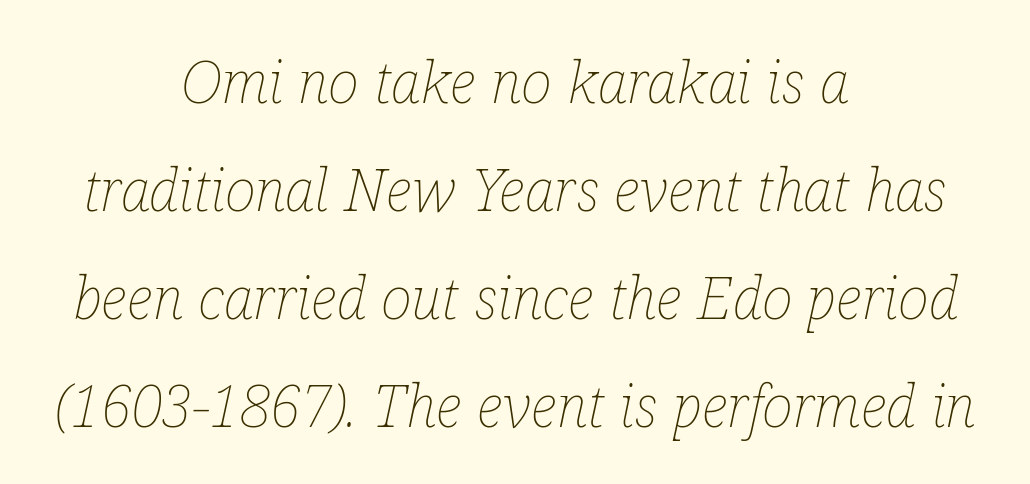
Q: Is the text bold? A: No.
Q: Is the text italic (slanted)? A: Yes, it leans right by about 12 degrees.
Q: Is the text underlined? A: No.
Q: How is the paragraph aligned? A: Centered.
Q: Is the spacing between letters normal or unusually wide? A: Normal.
Q: Width (condensed, normal, or wide)? A: Condensed.
Q: Stroke contrast? A: Low.
Q: x-height? A: Medium.
Q: Monospaced? A: No.
